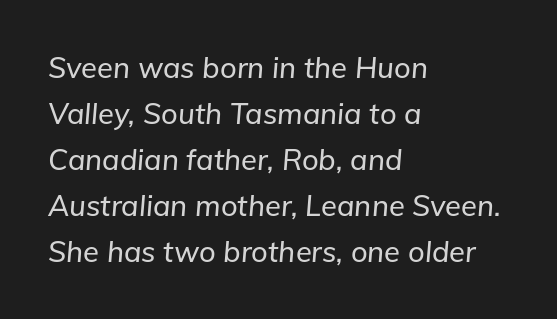
The image shows 29 px text type, italic (leaning right); set left-aligned, normal line spacing (1.59x), normal letter spacing, not underlined; low stroke contrast and a medium x-height.
